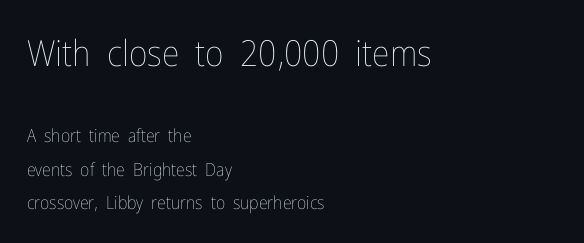
The gaps between neighbouring characters are ordinary and unremarkable. The axis of the letterforms is exactly vertical. Descenders are the only things crossing below the line. Varying glyph widths throughout — classic text-font behaviour.
